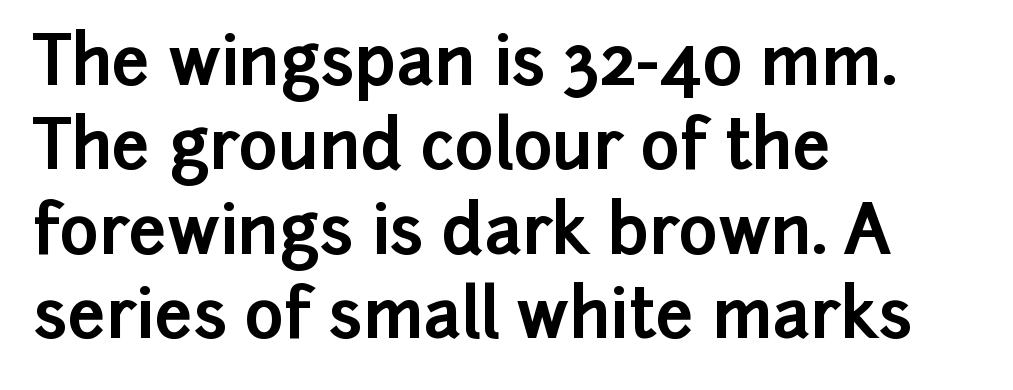
{"serif": "no", "italic": "no", "bold": "yes", "weight": "bold", "width": "normal", "stroke_contrast": "low", "x_height": "medium", "monospaced": "no", "underline": "no", "align": "left", "line_spacing": "normal", "line_spacing_ratio": 1.26, "letter_spacing": "normal", "letter_spacing_em": 0.0, "glyph_px": 67}
